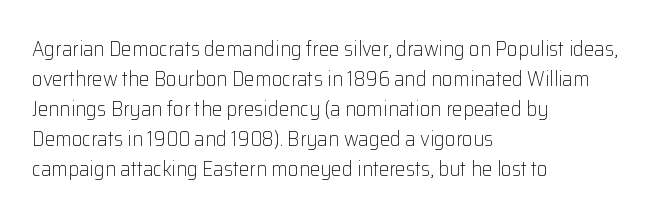
Q: Is the text bold? A: No.
Q: Is the text italic (slanted)? A: No, it is upright.
Q: Is the text underlined? A: No.
Q: How is the paragraph aligned? A: Left-aligned.
Q: Is the spacing between letters normal or unusually wide? A: Normal.
Q: Is the spacing between lines tight, normal or loose? A: Normal.
